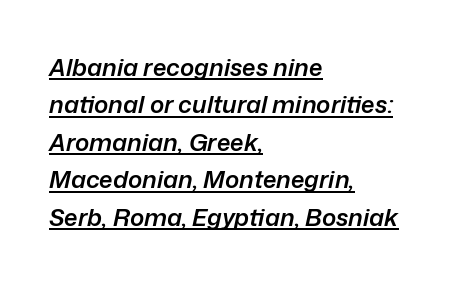
The image shows 24 px text type, italic (leaning right); set left-aligned, normal line spacing (1.56x), normal letter spacing, underlined.
